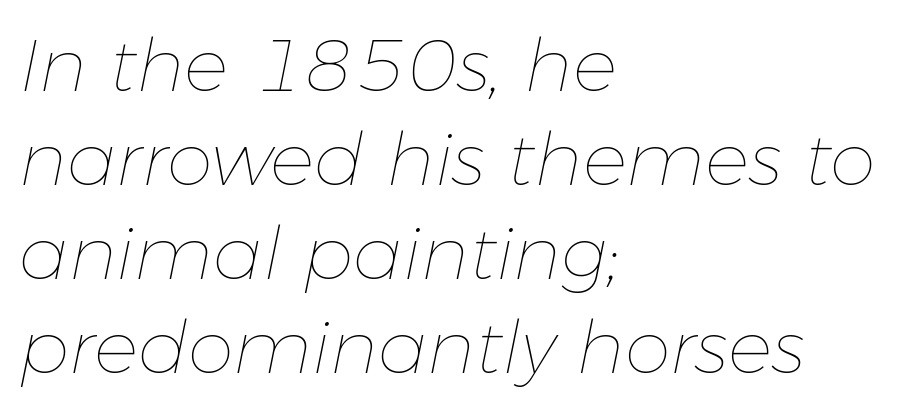
Character widths vary here, with narrow letters taking less room than wide ones. These glyphs show unthickened strokes, regular width or finer. Normally led — the rows are evenly, conventionally spaced. The text block is weighted toward the left margin, trailing off unevenly rightward. Slanted lettering throughout.
